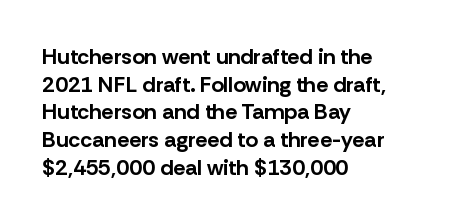
The image shows 22 px bold type, upright; set left-aligned, normal line spacing (1.26x), normal letter spacing, not underlined.
